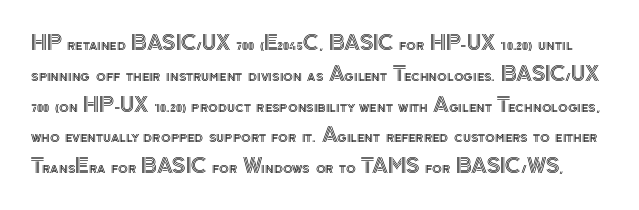
The image shows 20 px text type, upright; set normal line spacing (1.54x), normal letter spacing, not underlined.
